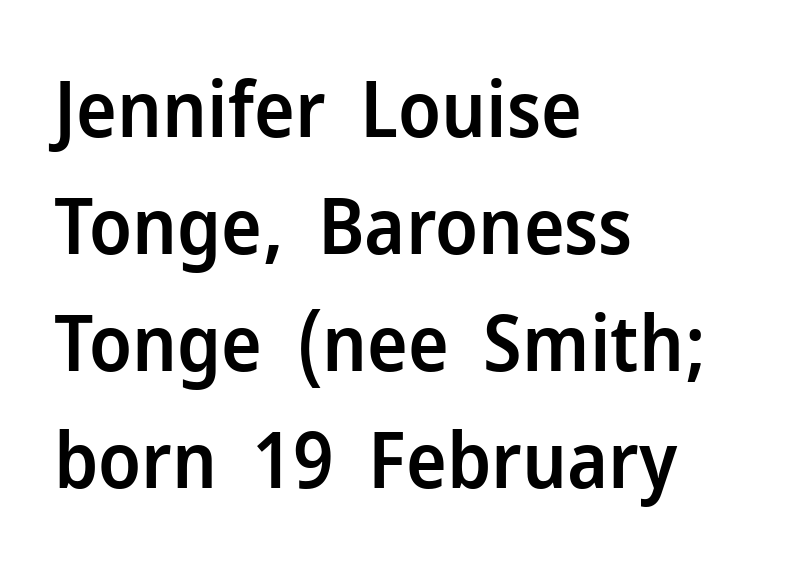
The image shows 77 px semibold sans-serif type, upright; set left-aligned, normal line spacing (1.52x), normal letter spacing, not underlined; low stroke contrast and a medium x-height.
